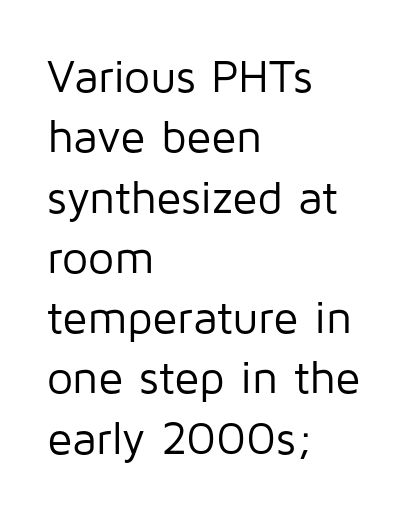
Q: Is the text bold? A: No.
Q: Is the text italic (slanted)? A: No, it is upright.
Q: Is the typeface a serif or a sans-serif typeface? A: Sans-serif.
Q: Is the text underlined? A: No.
Q: How is the paragraph aligned? A: Left-aligned.
Q: Is the spacing between letters normal or unusually wide? A: Normal.
Q: Is the spacing between lines tight, normal or loose? A: Normal.
Q: Width (condensed, normal, or wide)? A: Normal.
Q: Stroke contrast? A: Low.
Q: x-height? A: Medium.
Q: Monospaced? A: No.
